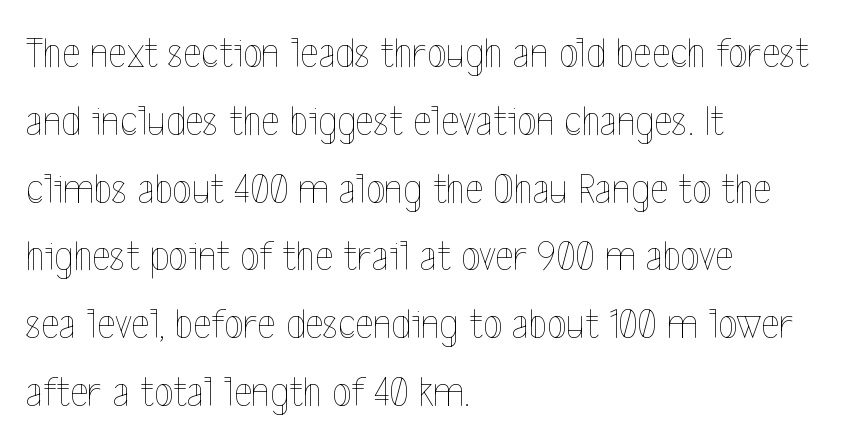
{"italic": "no", "bold": "no", "weight": "thin", "width": "condensed", "x_height": "medium", "monospaced": "no", "underline": "no", "align": "left", "line_spacing": "normal", "line_spacing_ratio": 1.54, "letter_spacing": "normal", "letter_spacing_em": 0.0, "glyph_px": 44}
